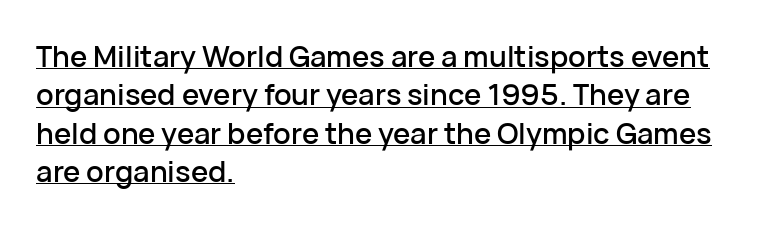
The image shows 29 px sans-serif type, upright; set left-aligned, normal line spacing (1.32x), normal letter spacing, underlined; low stroke contrast and a medium x-height.
